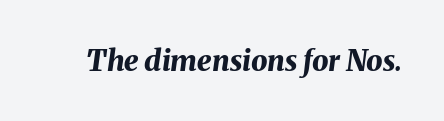
{"italic": "yes", "lean": "right", "slant_degrees": 8, "bold": "yes", "weight": "bold", "width": "normal", "stroke_contrast": "medium", "x_height": "medium", "monospaced": "no", "underline": "no", "letter_spacing": "normal", "letter_spacing_em": 0.0, "glyph_px": 29}
